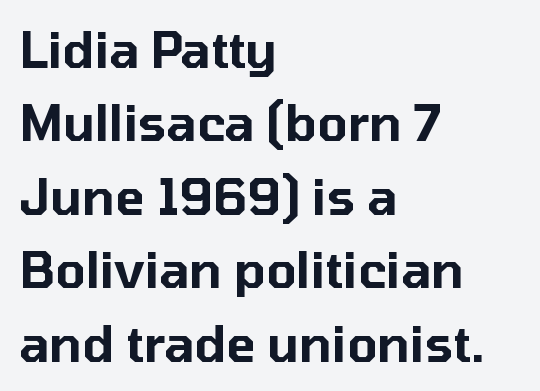
Q: Is the text italic (slanted)? A: No, it is upright.
Q: Is the typeface a serif or a sans-serif typeface? A: Sans-serif.
Q: Is the text underlined? A: No.
Q: How is the paragraph aligned? A: Left-aligned.
Q: Is the spacing between letters normal or unusually wide? A: Normal.
Q: Is the spacing between lines tight, normal or loose? A: Normal.
Q: Width (condensed, normal, or wide)? A: Normal.
Q: Stroke contrast? A: Low.
Q: x-height? A: Medium.
Q: Monospaced? A: No.
